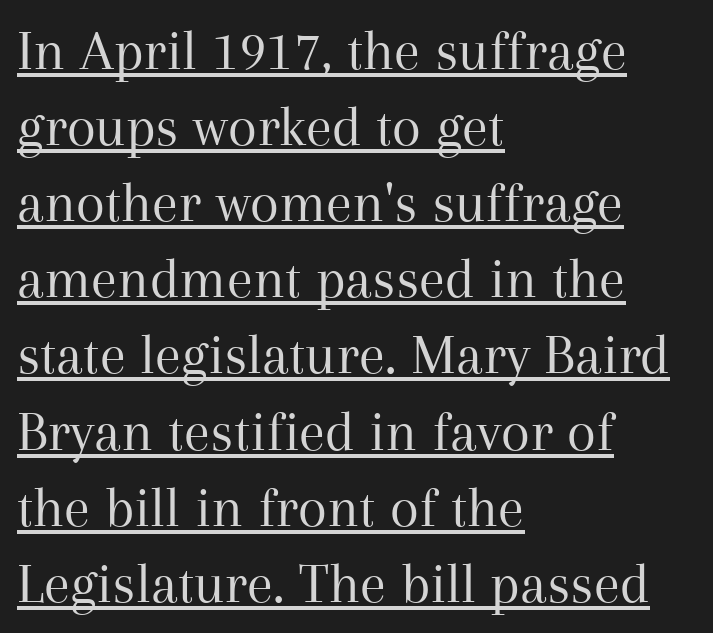
The image shows 59 px regular-weight serif type, upright; set left-aligned, normal line spacing (1.29x), normal letter spacing, underlined; medium stroke contrast and a medium x-height.
